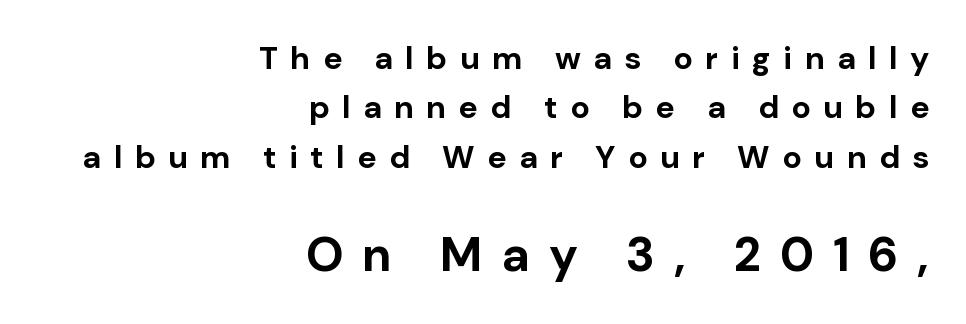
{"serif": "no", "italic": "no", "bold": "yes", "weight": "bold", "width": "normal", "stroke_contrast": "low", "x_height": "medium", "monospaced": "no", "underline": "no", "align": "right", "line_spacing": "normal", "line_spacing_ratio": 1.54, "letter_spacing": "wide", "letter_spacing_em": 0.39, "larger_block": "second", "size_ratio": 1.5, "glyph_px": 48}
